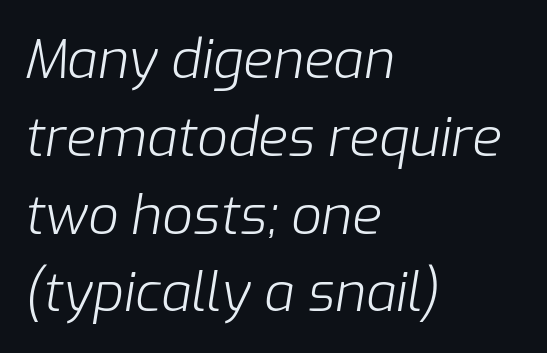
Q: Is the text bold? A: No.
Q: Is the text italic (slanted)? A: Yes, it leans right by about 9 degrees.
Q: Is the text underlined? A: No.
Q: How is the paragraph aligned? A: Left-aligned.
Q: Is the spacing between letters normal or unusually wide? A: Normal.
Q: Is the spacing between lines tight, normal or loose? A: Normal.
Q: Width (condensed, normal, or wide)? A: Normal.
Q: Stroke contrast? A: Low.
Q: x-height? A: Medium.
Q: Monospaced? A: No.
